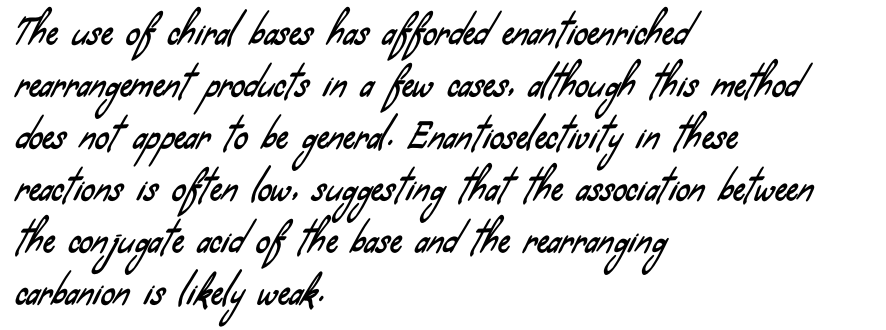
{"serif": "no", "width": "condensed", "stroke_contrast": "low", "x_height": "small", "monospaced": "no", "underline": "no", "align": "left", "line_spacing": "normal", "line_spacing_ratio": 1.53, "letter_spacing": "normal", "letter_spacing_em": 0.0, "glyph_px": 34}
